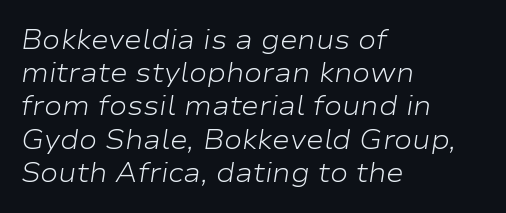
The image shows 27 px text type, italic (leaning right); set left-aligned, line spacing 1.23x, normal letter spacing, not underlined.
